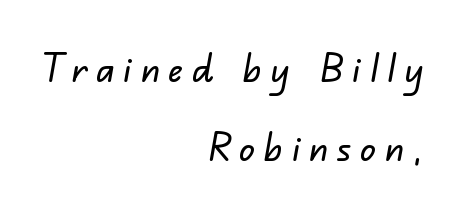
Caption: multi-line text, flush right, ragged left. The text was rendered using a sans face with plain stroke endings. Underline: absent. Is this a fixed-width face? No — the glyphs have proportional, varying widths.
